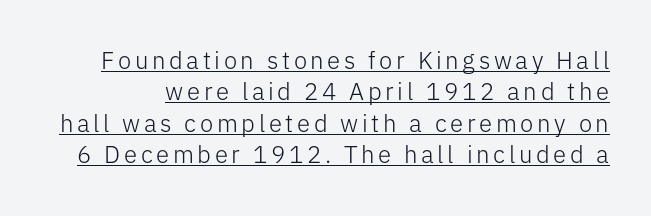
{"italic": "no", "bold": "no", "underline": "yes", "line_spacing": "normal", "line_spacing_ratio": 1.31, "glyph_px": 24}
